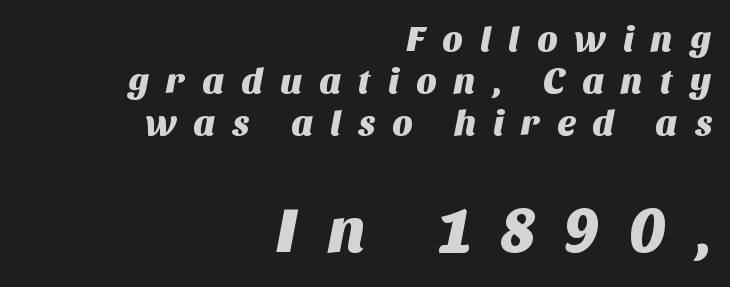
Q: Is the typeface a serif or a sans-serif typeface? A: Sans-serif.
Q: Is the text underlined? A: No.
Q: How is the paragraph aligned? A: Right-aligned.
Q: Is the spacing between letters normal or unusually wide? A: Unusually wide.
Q: Which block of text is set in a larger size, the first (top) or the second (bottom)? A: The second (bottom) one.
Q: Width (condensed, normal, or wide)? A: Normal.
Q: Stroke contrast? A: Medium.
Q: x-height? A: Large.
Q: Monospaced? A: No.
